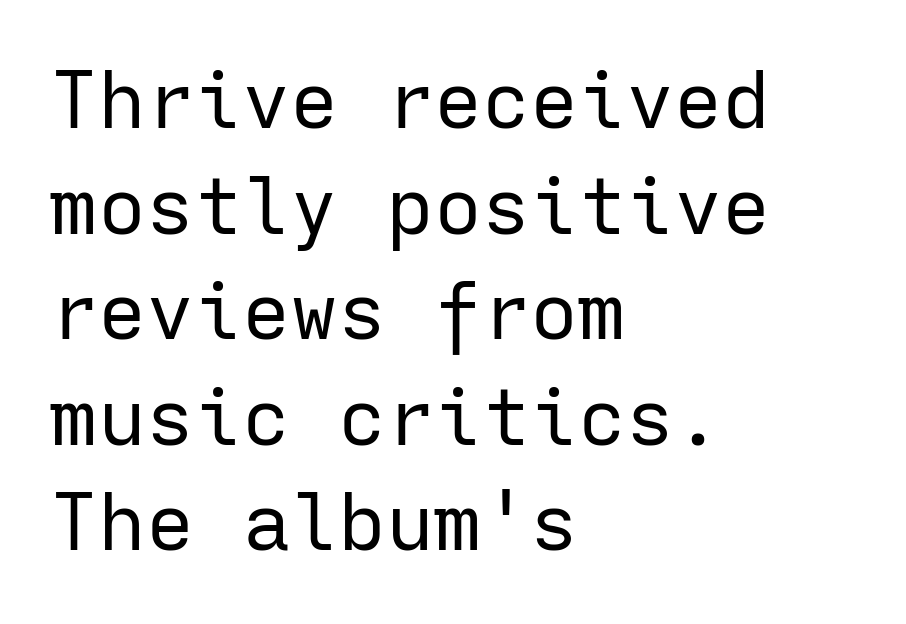
Check under the words: just untouched page. Compared with typical paragraphs, the rows here are spaced about the same. Vertical strokes here are truly vertical. Standard letterfit; no display-style spreading of the glyphs. No feet cap the strokes, marking this as sans-serif type. A classic flush-left, rag-right setting is used for this passage.
